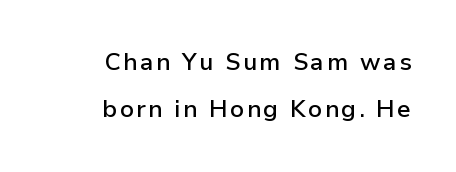
Q: Is the text bold? A: Semi-bold.
Q: Is the text italic (slanted)? A: No, it is upright.
Q: Is the text underlined? A: No.
Q: How is the paragraph aligned? A: Right-aligned.
Q: Is the spacing between lines tight, normal or loose? A: Loose.
